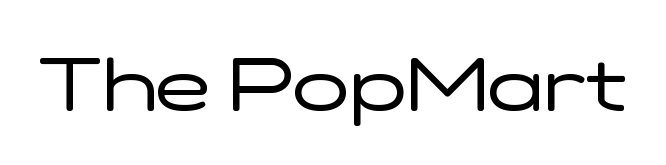
The image shows 74 px regular-weight, wide sans-serif type, upright; set normal letter spacing, not underlined; low stroke contrast and a medium x-height.
